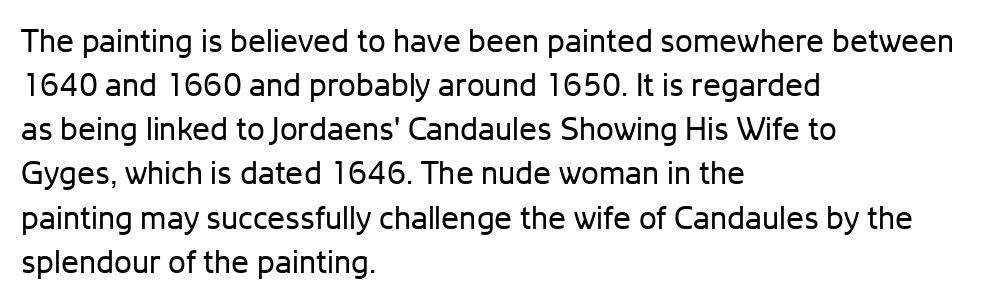
Q: Is the text bold? A: No.
Q: Is the text italic (slanted)? A: No, it is upright.
Q: Is the typeface a serif or a sans-serif typeface? A: Sans-serif.
Q: Is the text underlined? A: No.
Q: How is the paragraph aligned? A: Left-aligned.
Q: Is the spacing between letters normal or unusually wide? A: Normal.
Q: Is the spacing between lines tight, normal or loose? A: Normal.
Q: Width (condensed, normal, or wide)? A: Normal.
Q: Stroke contrast? A: Low.
Q: x-height? A: Medium.
Q: Monospaced? A: No.
